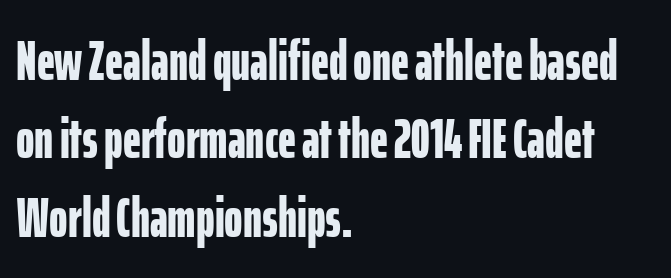
I'd describe the lettering as bold — thick and assertive. The glyphs in this specimen are sans serif. The baseline area is clear. The passage shown is typed in a proportional face where columns would drift. Successive baselines arrive at the customary interval. This sample uses an upright cut, with every glyph sitting square on the baseline.
